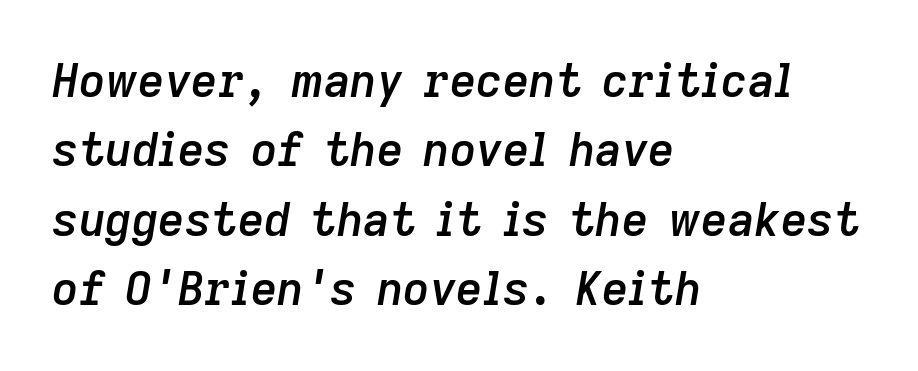
{"italic": "yes", "lean": "right", "slant_degrees": 9, "bold": "semi", "weight": "semibold", "width": "normal", "stroke_contrast": "low", "x_height": "medium", "monospaced": "no", "underline": "no", "align": "left", "line_spacing": "normal", "line_spacing_ratio": 1.51, "letter_spacing": "normal", "letter_spacing_em": 0.0, "glyph_px": 46}
